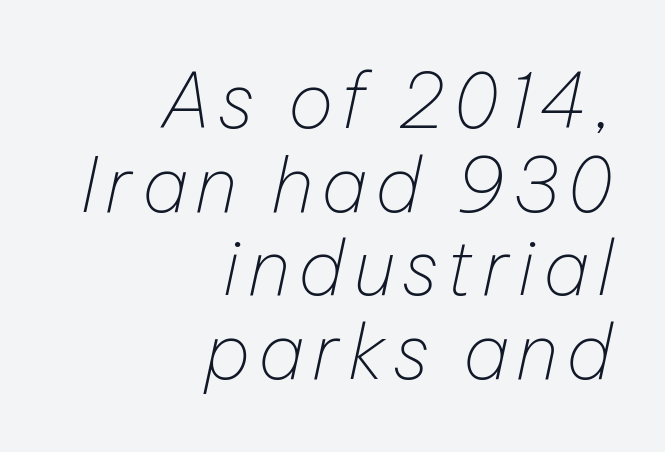
The image shows 76 px thin type, italic (leaning right); set right-aligned, tight line spacing (1.1x), not underlined; low stroke contrast and a medium x-height.
